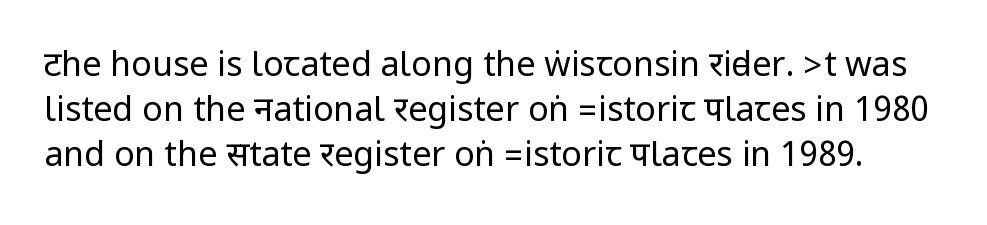
These lines keep a tight, regular rhythm from letter to letter. Does the type have serifs? No, each stem ends abruptly. Has an underline been added? It has not. Counters stay open thanks to moderate or lighter strokes. A normal amount of white space separates one row of letters from the next.
